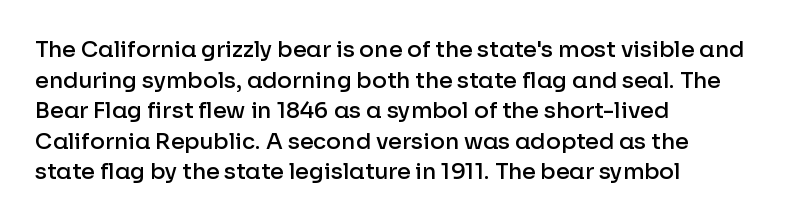
Q: Is the text bold? A: Semi-bold.
Q: Is the text italic (slanted)? A: No, it is upright.
Q: Is the text underlined? A: No.
Q: How is the paragraph aligned? A: Left-aligned.
Q: Is the spacing between letters normal or unusually wide? A: Normal.
Q: Is the spacing between lines tight, normal or loose? A: Normal.
